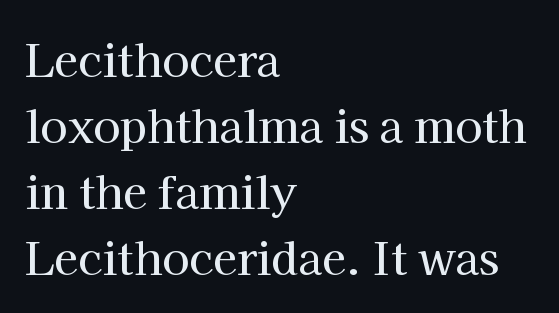
This rendering uses left alignment, leaving the right contour irregular. Proportional: the letters do not fall into vertical columns. Just letters on the line, the space beneath them empty. Quick note: not italic, upright.
